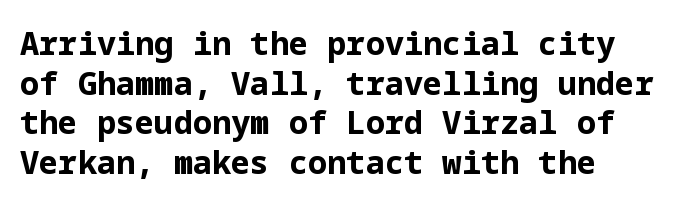
{"serif": "no", "italic": "no", "bold": "yes", "weight": "bold", "width": "normal", "stroke_contrast": "low", "x_height": "medium", "underline": "no", "align": "left", "line_spacing_ratio": 1.24, "letter_spacing": "normal", "letter_spacing_em": 0.0, "glyph_px": 32}
